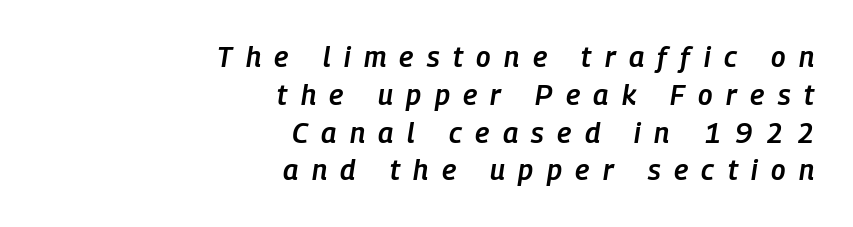
The image shows 28 px semibold, condensed type, italic (leaning right); set right-aligned, normal line spacing (1.35x), unusually wide letter spacing (+0.48 em), not underlined; low stroke contrast and a medium x-height.
